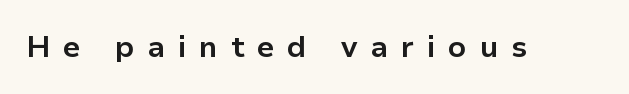
{"serif": "no", "italic": "no", "bold": "yes", "weight": "bold", "width": "normal", "stroke_contrast": "low", "x_height": "medium", "monospaced": "no", "underline": "no", "letter_spacing": "wide", "letter_spacing_em": 0.43, "glyph_px": 30}
